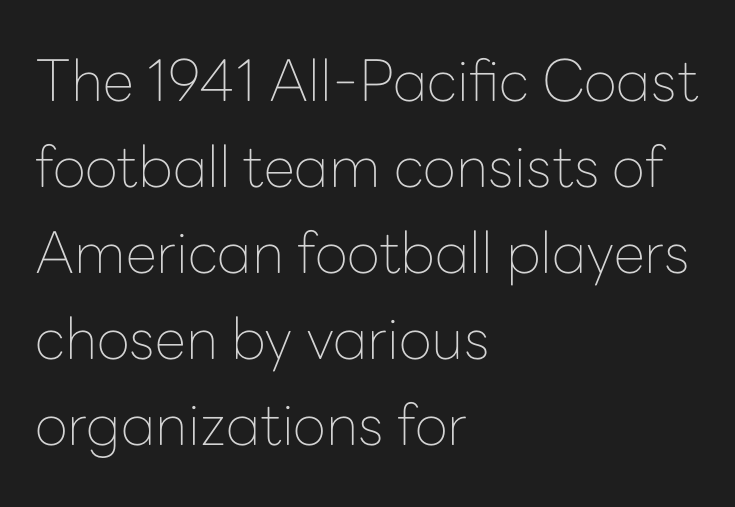
{"serif": "no", "italic": "no", "bold": "no", "weight": "thin", "width": "normal", "stroke_contrast": "low", "x_height": "medium", "monospaced": "no", "underline": "no", "align": "left", "line_spacing": "normal", "line_spacing_ratio": 1.51, "letter_spacing": "normal", "letter_spacing_em": 0.0, "glyph_px": 57}
